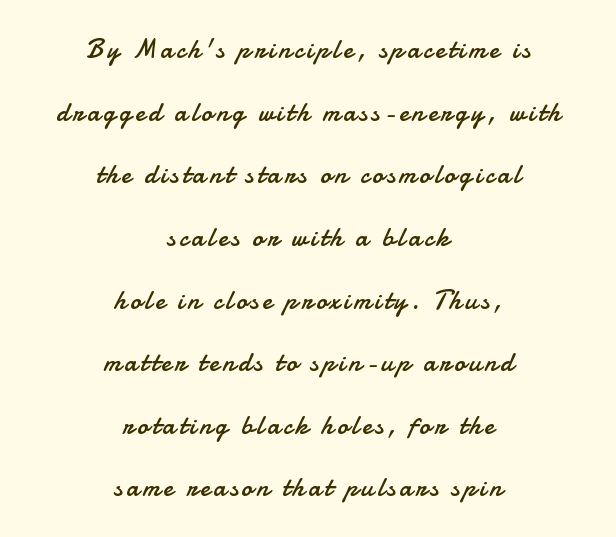
{"bold": "no", "underline": "no", "align": "center", "line_spacing": "loose", "line_spacing_ratio": 2.32, "glyph_px": 27}
